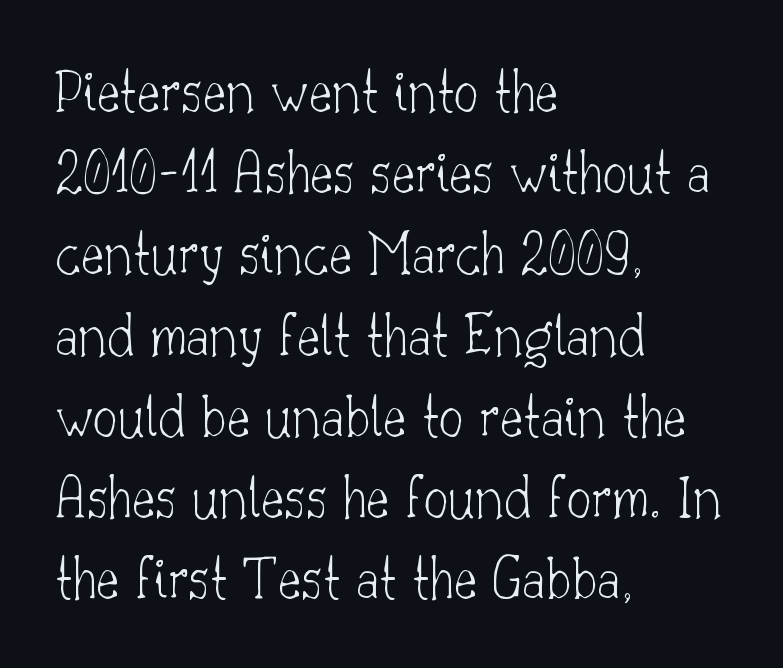
The image shows 62 px thin serif type, upright; set left-aligned, normal line spacing (1.31x), normal letter spacing, not underlined; low stroke contrast and a small x-height.
